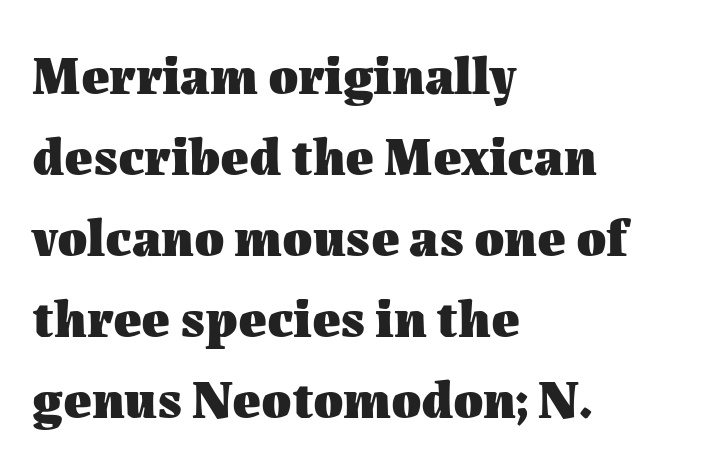
Q: Is the text bold? A: Yes.
Q: Is the text italic (slanted)? A: No, it is upright.
Q: Is the text underlined? A: No.
Q: How is the paragraph aligned? A: Left-aligned.
Q: Is the spacing between letters normal or unusually wide? A: Normal.
Q: Is the spacing between lines tight, normal or loose? A: Normal.
Q: Width (condensed, normal, or wide)? A: Normal.
Q: Stroke contrast? A: Medium.
Q: x-height? A: Medium.
Q: Monospaced? A: No.
